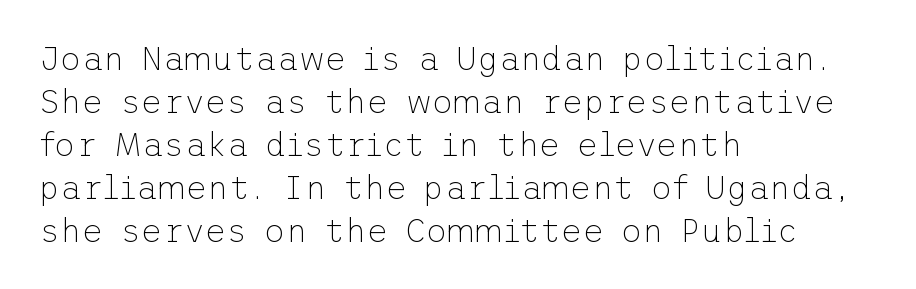
{"serif": "no", "italic": "no", "bold": "no", "weight": "thin", "width": "normal", "stroke_contrast": "low", "x_height": "medium", "underline": "no", "align": "left", "line_spacing": "normal", "line_spacing_ratio": 1.3, "letter_spacing": "normal", "letter_spacing_em": 0.0, "glyph_px": 33}
